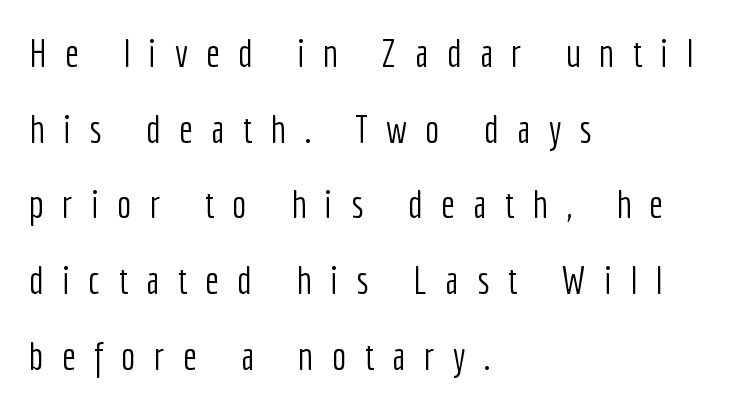
{"serif": "no", "italic": "no", "bold": "no", "weight": "light", "width": "condensed", "stroke_contrast": "low", "x_height": "medium", "monospaced": "no", "underline": "no", "align": "left", "line_spacing": "loose", "line_spacing_ratio": 1.94, "letter_spacing": "wide", "letter_spacing_em": 0.47, "glyph_px": 39}
